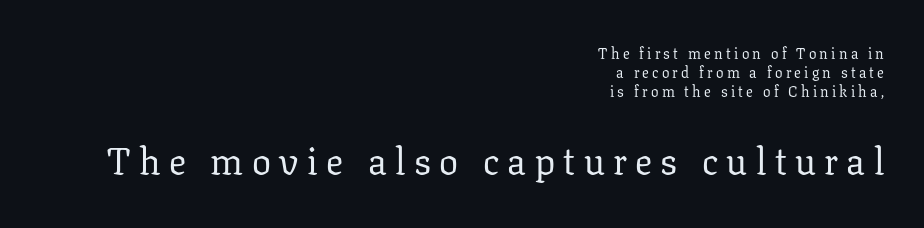
{"serif": "yes", "italic": "no", "bold": "no", "weight": "regular", "width": "normal", "stroke_contrast": "low", "x_height": "medium", "monospaced": "no", "underline": "no", "align": "right", "line_spacing": "normal", "line_spacing_ratio": 1.26, "letter_spacing": "wide", "letter_spacing_em": 0.22, "larger_block": "second", "size_ratio": 2.53, "glyph_px": 38}
